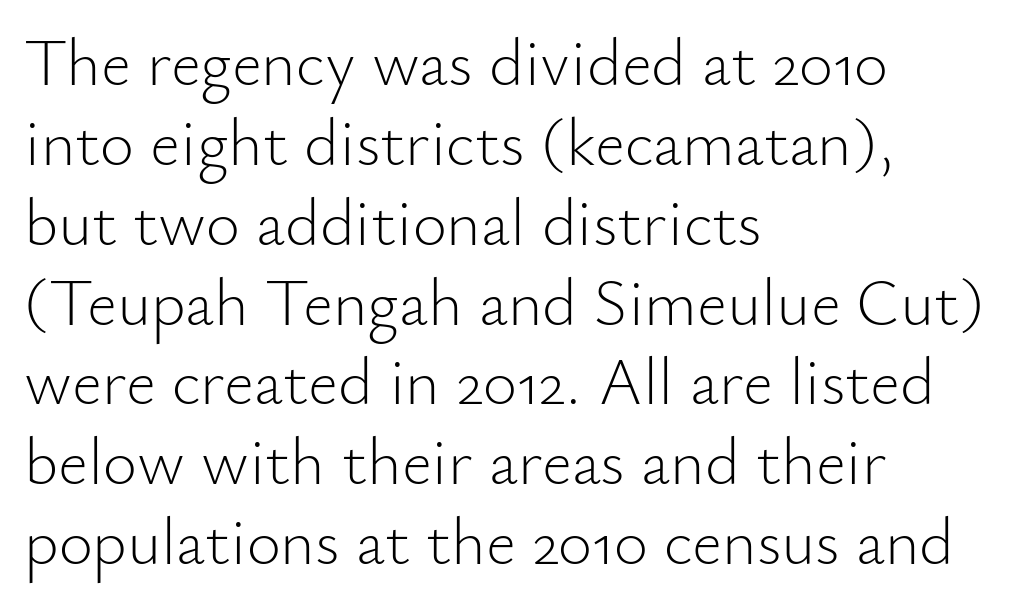
The image shows 66 px light sans-serif type, upright; set left-aligned, line spacing 1.21x, normal letter spacing, not underlined; low stroke contrast and a small x-height.
